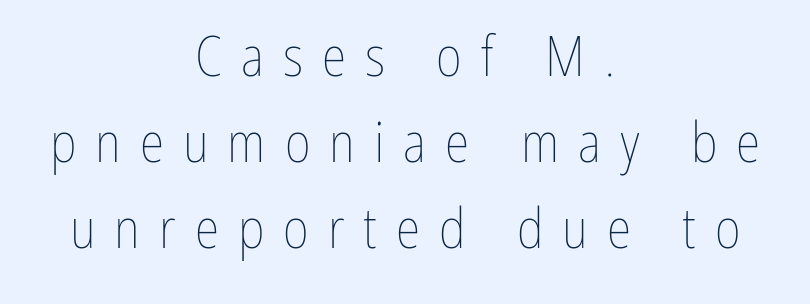
If you measured baseline to baseline, you'd find a middling distance. The rendering uses natural spacing where letterforms have individual widths. Tracking here is generous; glyphs stand well apart from one another. The words here are not underlined.
